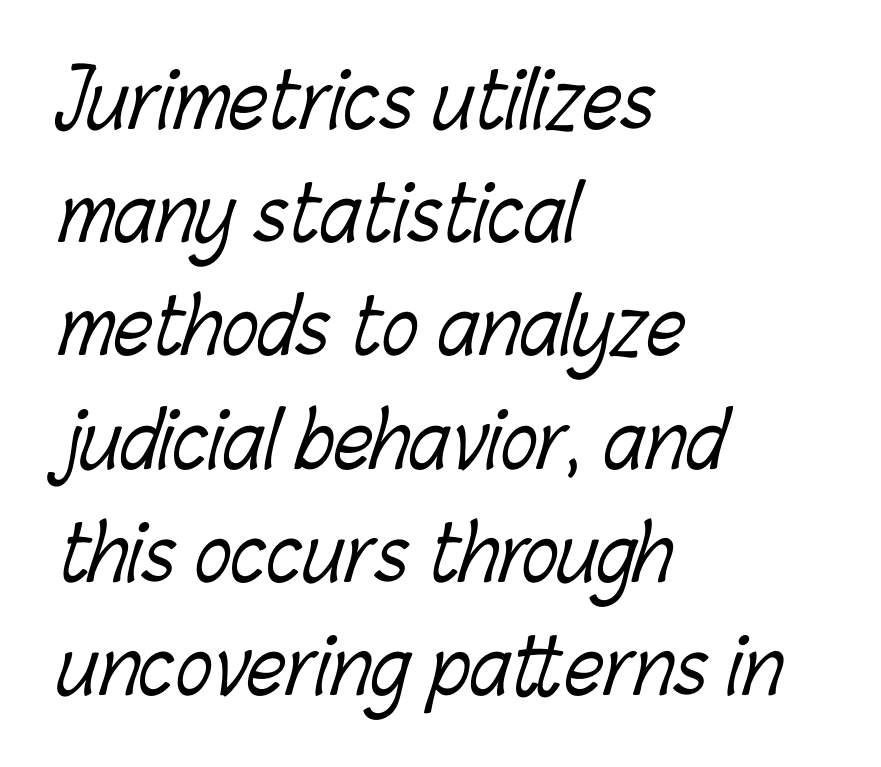
Q: Is the text bold? A: No.
Q: Is the text underlined? A: No.
Q: How is the paragraph aligned? A: Left-aligned.
Q: Is the spacing between letters normal or unusually wide? A: Normal.
Q: Is the spacing between lines tight, normal or loose? A: Normal.
Q: Width (condensed, normal, or wide)? A: Condensed.
Q: Stroke contrast? A: Low.
Q: x-height? A: Medium.
Q: Monospaced? A: No.
